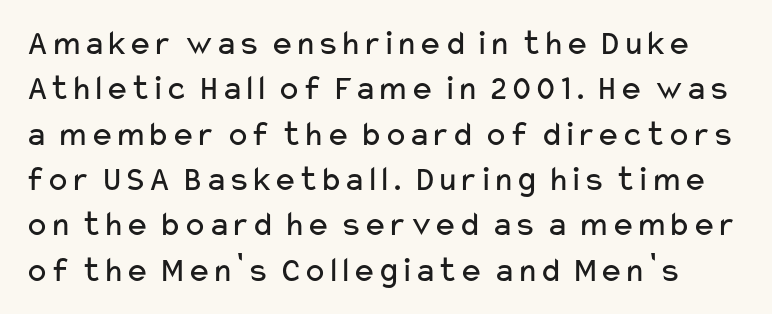
{"serif": "no", "italic": "no", "bold": "no", "weight": "regular", "width": "wide", "stroke_contrast": "low", "x_height": "medium", "monospaced": "no", "underline": "no", "line_spacing": "normal", "line_spacing_ratio": 1.26, "letter_spacing": "normal", "letter_spacing_em": 0.0, "glyph_px": 36}
